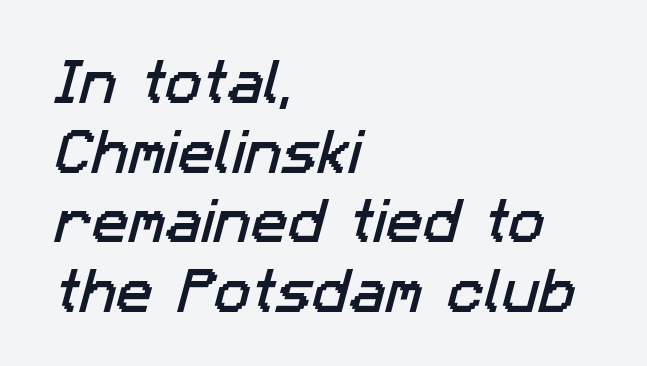
{"serif": "no", "width": "normal", "stroke_contrast": "low", "x_height": "medium", "monospaced": "no", "underline": "no", "align": "left", "line_spacing": "normal", "line_spacing_ratio": 1.42, "letter_spacing": "normal", "letter_spacing_em": 0.0, "glyph_px": 49}
